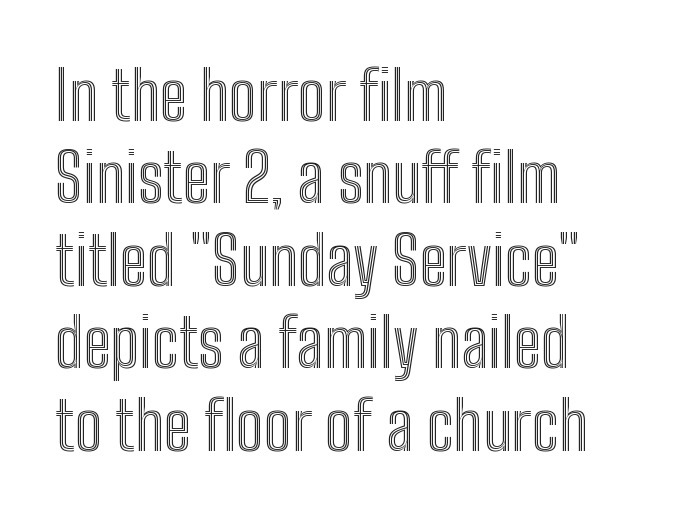
The image shows 67 px condensed type, upright; set left-aligned, line spacing 1.23x, normal letter spacing, not underlined; a medium x-height.
